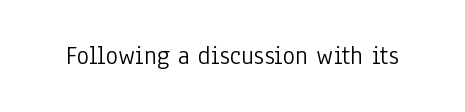
A roman cut, with each character standing at attention. Decoration check: the copy has no underline. The gaps between neighbouring characters are ordinary and unremarkable. Bold? No — there's no thickening of the strokes.
